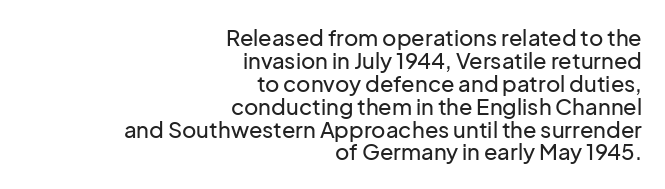
Q: Is the text italic (slanted)? A: No, it is upright.
Q: Is the text underlined? A: No.
Q: How is the paragraph aligned? A: Right-aligned.
Q: Is the spacing between letters normal or unusually wide? A: Normal.
Q: Is the spacing between lines tight, normal or loose? A: Tight.
